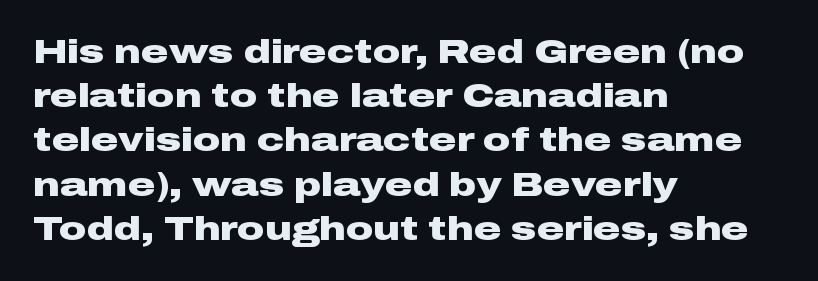
The image shows 34 px heavy, wide sans-serif type, upright; set left-aligned, normal line spacing (1.3x), normal letter spacing, not underlined; low stroke contrast and a medium x-height.
